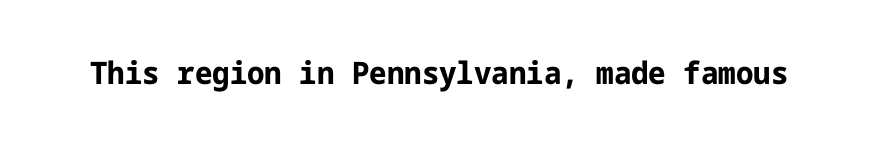
Q: Is the text bold? A: Yes.
Q: Is the text italic (slanted)? A: No, it is upright.
Q: Is the typeface a serif or a sans-serif typeface? A: Sans-serif.
Q: Is the text underlined? A: No.
Q: Is the spacing between letters normal or unusually wide? A: Normal.
Q: Width (condensed, normal, or wide)? A: Normal.
Q: Stroke contrast? A: Low.
Q: x-height? A: Medium.
